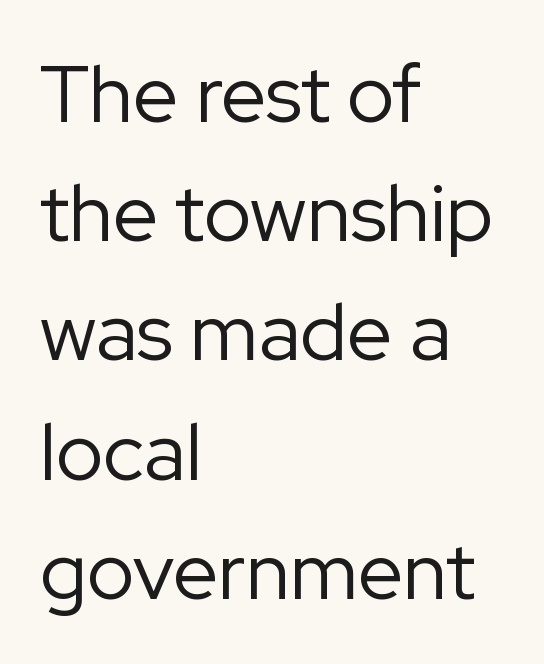
Q: Is the text bold? A: No.
Q: Is the text italic (slanted)? A: No, it is upright.
Q: Is the typeface a serif or a sans-serif typeface? A: Sans-serif.
Q: Is the text underlined? A: No.
Q: How is the paragraph aligned? A: Left-aligned.
Q: Is the spacing between letters normal or unusually wide? A: Normal.
Q: Is the spacing between lines tight, normal or loose? A: Normal.
Q: Width (condensed, normal, or wide)? A: Normal.
Q: Stroke contrast? A: Low.
Q: x-height? A: Medium.
Q: Monospaced? A: No.
